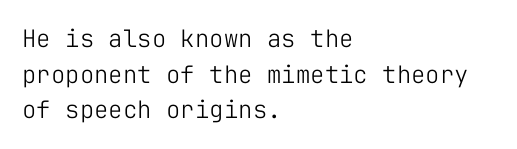
The image shows 24 px text type, upright; set left-aligned, normal line spacing (1.48x), normal letter spacing, not underlined.
